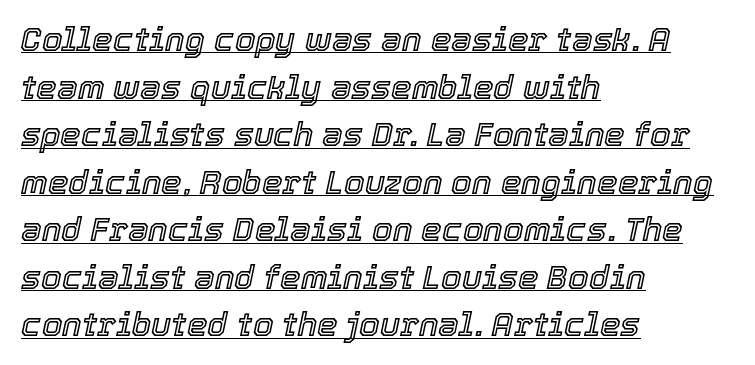
{"italic": "yes", "lean": "right", "slant_degrees": 12, "width": "normal", "x_height": "medium", "monospaced": "no", "underline": "yes", "align": "left", "line_spacing": "normal", "line_spacing_ratio": 1.44, "letter_spacing": "normal", "letter_spacing_em": 0.0, "glyph_px": 33}
